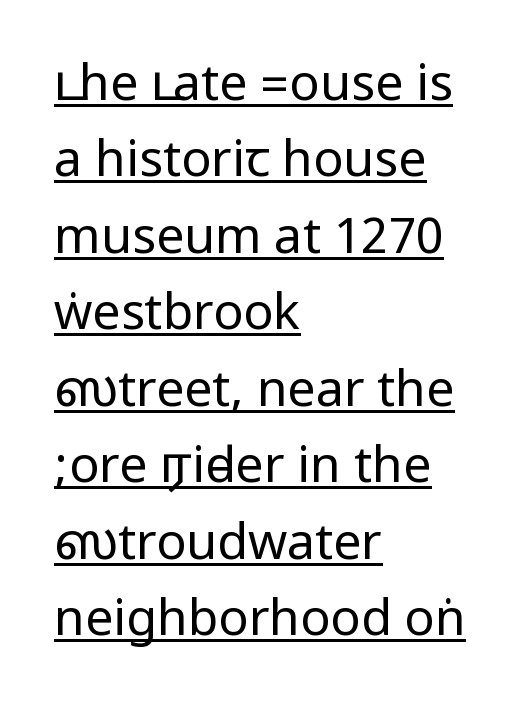
{"serif": "no", "italic": "no", "bold": "no", "weight": "regular", "width": "condensed", "stroke_contrast": "low", "underline": "yes", "align": "left", "line_spacing": "normal", "line_spacing_ratio": 1.53, "letter_spacing": "normal", "letter_spacing_em": 0.0, "glyph_px": 50}
